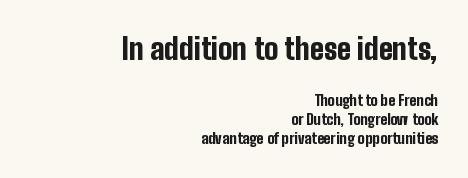
The image shows 30 px bold, condensed sans-serif type, upright; set right-aligned, normal line spacing (1.25x), normal letter spacing, not underlined; the first (top) block is 2.0x larger; low stroke contrast and a medium x-height.
